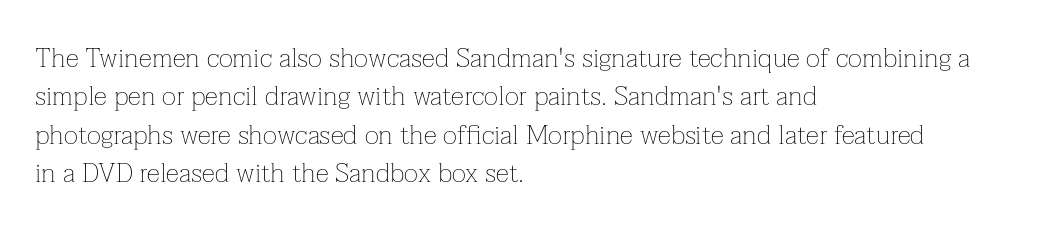
Every row of glyphs begins at an identical x-position on the left. A roman cut, with each character standing at attention. Does the leading feel generous? No, just average. The tracking reads as untouched default to a designer's eye.
